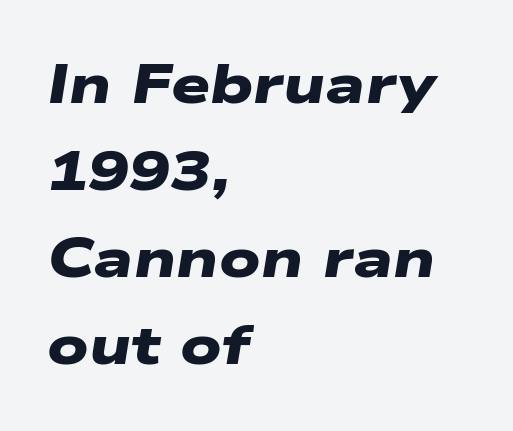
{"serif": "no", "bold": "yes", "weight": "heavy", "width": "wide", "stroke_contrast": "low", "x_height": "medium", "monospaced": "no", "underline": "no", "align": "left", "line_spacing": "normal", "line_spacing_ratio": 1.58, "letter_spacing": "normal", "letter_spacing_em": 0.0, "glyph_px": 55}
